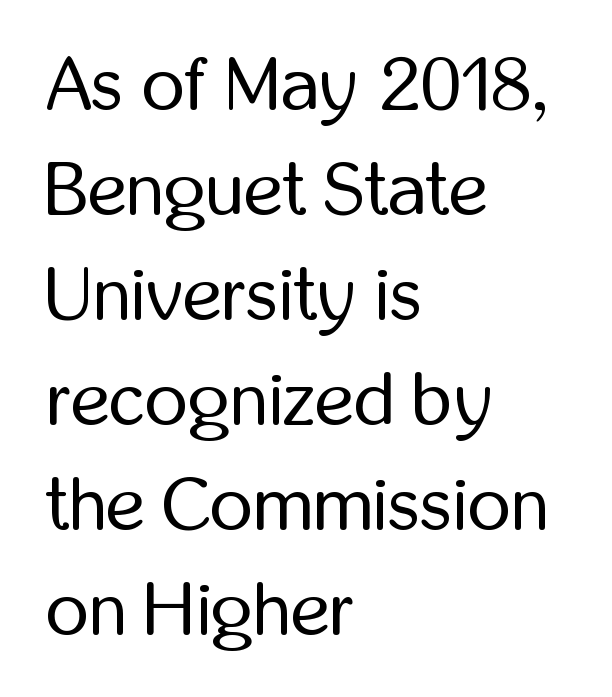
Q: Is the text bold? A: No.
Q: Is the text italic (slanted)? A: No, it is upright.
Q: Is the typeface a serif or a sans-serif typeface? A: Sans-serif.
Q: Is the text underlined? A: No.
Q: How is the paragraph aligned? A: Left-aligned.
Q: Is the spacing between letters normal or unusually wide? A: Normal.
Q: Is the spacing between lines tight, normal or loose? A: Normal.
Q: Width (condensed, normal, or wide)? A: Condensed.
Q: Stroke contrast? A: Low.
Q: x-height? A: Medium.
Q: Monospaced? A: No.
